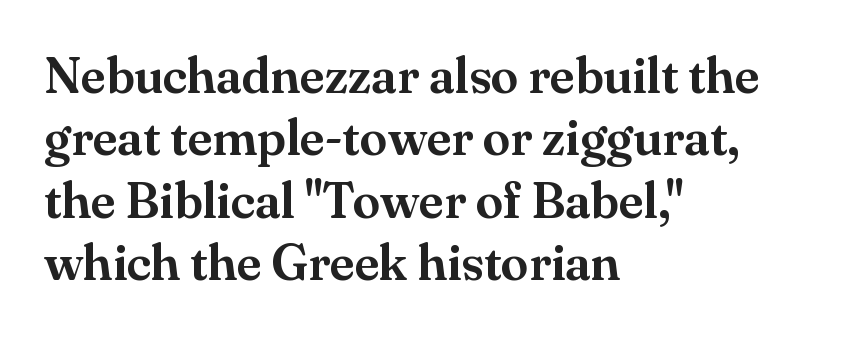
Q: Is the text italic (slanted)? A: No, it is upright.
Q: Is the typeface a serif or a sans-serif typeface? A: Serif.
Q: Is the text underlined? A: No.
Q: How is the paragraph aligned? A: Left-aligned.
Q: Is the spacing between letters normal or unusually wide? A: Normal.
Q: Is the spacing between lines tight, normal or loose? A: Normal.
Q: Width (condensed, normal, or wide)? A: Normal.
Q: Stroke contrast? A: Medium.
Q: x-height? A: Small.
Q: Monospaced? A: No.
